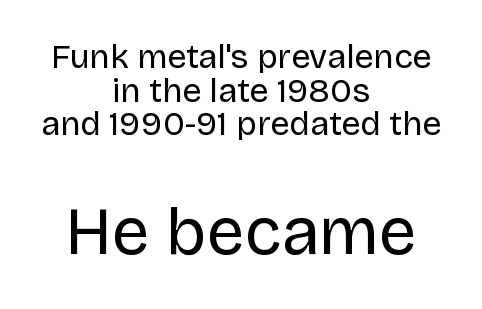
Character size in the trailing block exceeds that of the leading block. No extra tracking has been applied to these lines. Think of a printed novel: that variable character pitch is what you see here. In terms of leading, this rendering errs on the cramped side. Glance below the letters and you will spot only blank space.
